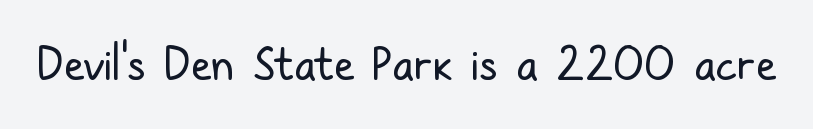
{"serif": "no", "italic": "no", "bold": "no", "weight": "regular", "width": "condensed", "stroke_contrast": "low", "x_height": "medium", "monospaced": "no", "underline": "no", "letter_spacing": "normal", "letter_spacing_em": 0.0, "glyph_px": 45}
